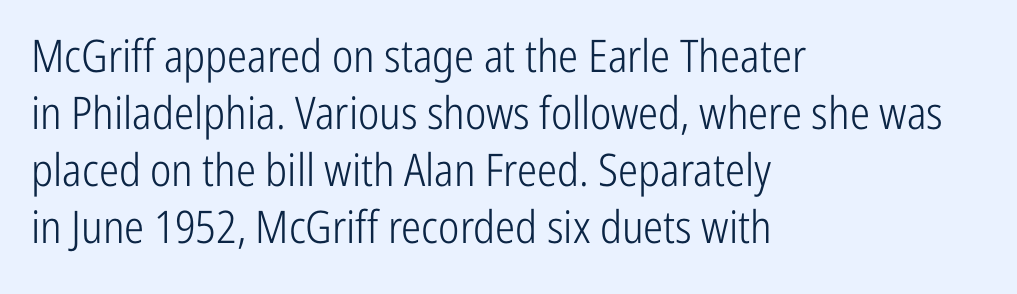
The image shows 45 px light, condensed sans-serif type, upright; set left-aligned, normal line spacing (1.27x), normal letter spacing, not underlined; low stroke contrast and a medium x-height.
